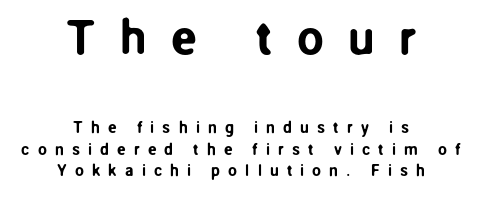
The image shows 48 px sans-serif type, upright; set centered, normal line spacing (1.35x), unusually wide letter spacing (+0.5 em), not underlined; the first (top) block is 3.0x larger; low stroke contrast and a medium x-height.
